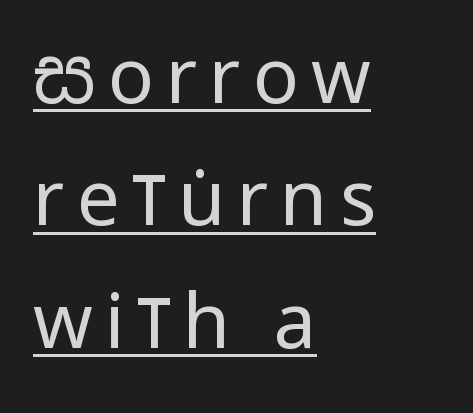
Q: Is the text bold? A: No.
Q: Is the text italic (slanted)? A: No, it is upright.
Q: Is the typeface a serif or a sans-serif typeface? A: Sans-serif.
Q: Is the text underlined? A: Yes.
Q: How is the paragraph aligned? A: Left-aligned.
Q: Is the spacing between lines tight, normal or loose? A: Normal.
Q: Width (condensed, normal, or wide)? A: Condensed.
Q: Stroke contrast? A: Low.
Q: x-height? A: Large.
Q: Monospaced? A: No.
